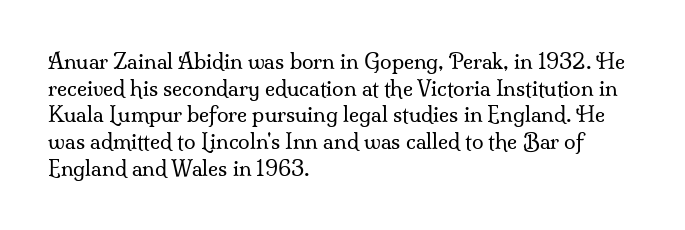
{"italic": "no", "bold": "no", "underline": "no", "align": "left", "line_spacing": "normal", "line_spacing_ratio": 1.27, "letter_spacing": "normal", "letter_spacing_em": 0.0, "glyph_px": 21}
